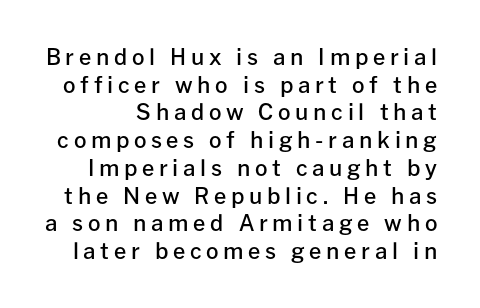
{"italic": "no", "bold": "semi", "underline": "no", "line_spacing": "normal", "line_spacing_ratio": 1.26, "letter_spacing": "wide", "letter_spacing_em": 0.21, "glyph_px": 22}
